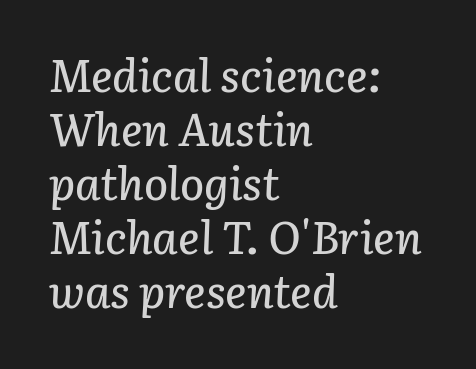
{"italic": "yes", "lean": "right", "slant_degrees": 3, "width": "normal", "stroke_contrast": "low", "x_height": "medium", "monospaced": "no", "underline": "no", "align": "left", "line_spacing_ratio": 1.2, "letter_spacing": "normal", "letter_spacing_em": 0.0, "glyph_px": 45}
